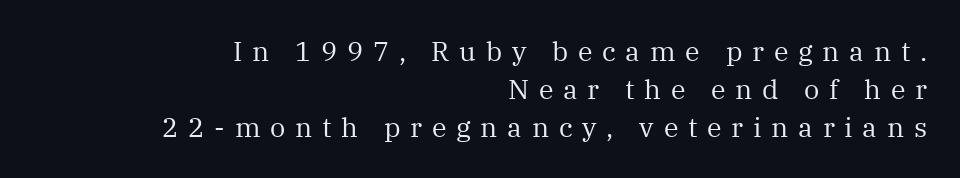
Q: Is the text bold? A: No.
Q: Is the text italic (slanted)? A: No, it is upright.
Q: Is the text underlined? A: No.
Q: How is the paragraph aligned? A: Right-aligned.
Q: Is the spacing between letters normal or unusually wide? A: Unusually wide.
Q: Is the spacing between lines tight, normal or loose? A: Normal.
